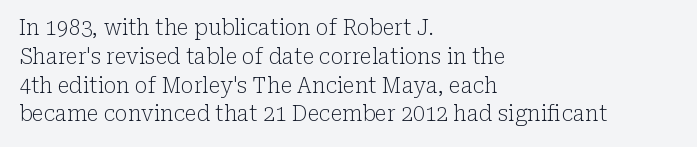
{"italic": "no", "bold": "no", "underline": "no", "align": "left", "line_spacing": "normal", "line_spacing_ratio": 1.37, "letter_spacing": "normal", "letter_spacing_em": 0.0, "glyph_px": 21}
